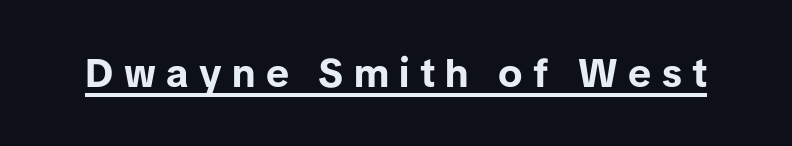
Q: Is the text bold? A: Yes.
Q: Is the text italic (slanted)? A: No, it is upright.
Q: Is the typeface a serif or a sans-serif typeface? A: Sans-serif.
Q: Is the text underlined? A: Yes.
Q: Is the spacing between letters normal or unusually wide? A: Unusually wide.
Q: Width (condensed, normal, or wide)? A: Normal.
Q: Stroke contrast? A: Low.
Q: x-height? A: Medium.
Q: Monospaced? A: No.
